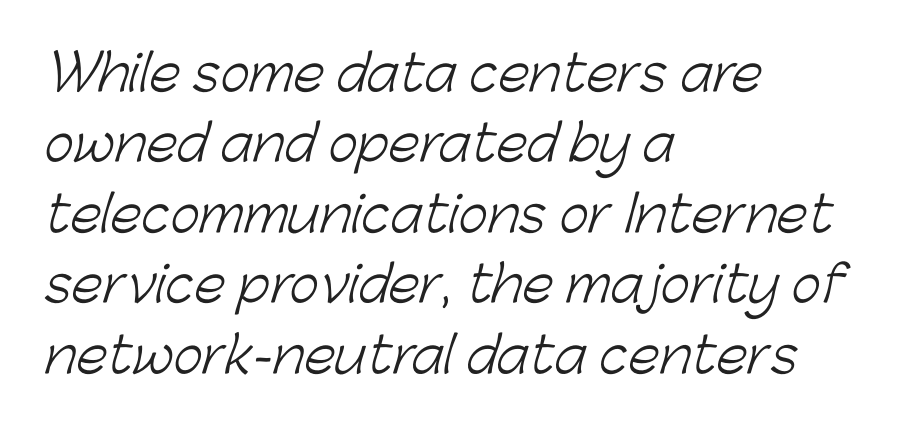
The image shows 50 px light sans-serif type; set left-aligned, normal line spacing (1.41x), normal letter spacing, not underlined; low stroke contrast and a medium x-height.
